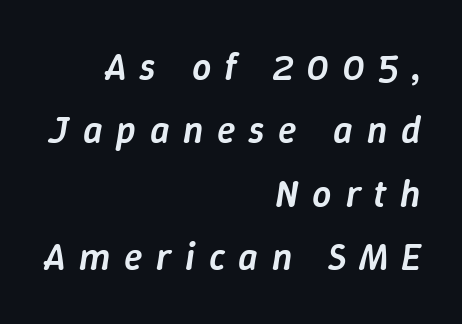
Honestly, there is no underline to notice here at all. Leading matches the norm, producing a regular column. Stroke thickness is moderately raised; the sample reads as semibold. Style check: oblique.
